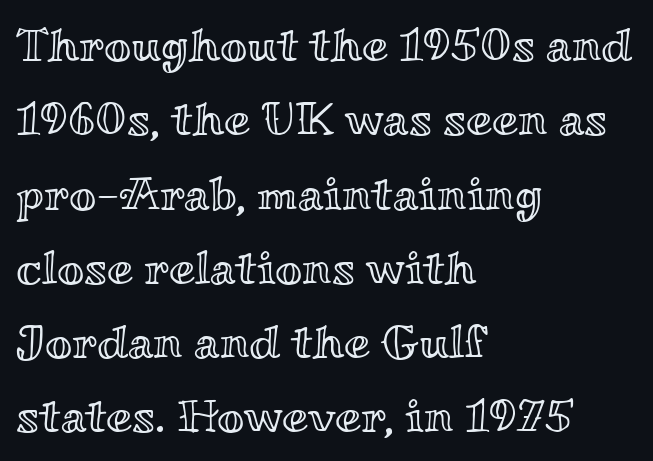
Nothing unusual about the tracking: characters are spaced as the font intends. Think of a printed novel: that variable character pitch is what you see here. Notice how descenders clear the ascenders below comfortably — that's standard leading. The rendering anchors every line to the left-hand side. It's the straight-up-and-down kind of type.
